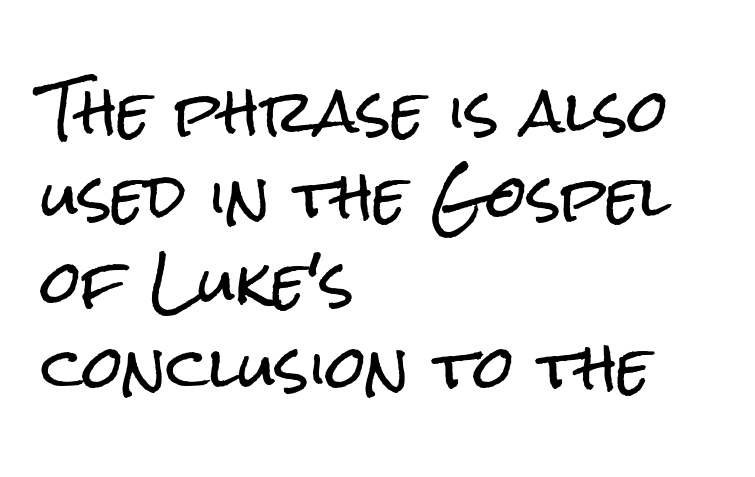
The image shows 58 px condensed sans-serif type, upright; set left-aligned, normal line spacing (1.47x), normal letter spacing, not underlined; low stroke contrast and a medium x-height.
